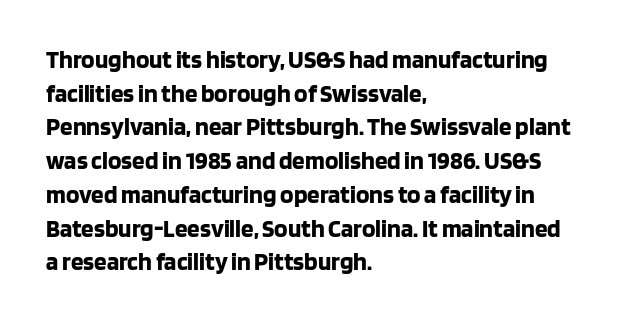
Q: Is the text bold? A: Yes.
Q: Is the text italic (slanted)? A: No, it is upright.
Q: Is the text underlined? A: No.
Q: How is the paragraph aligned? A: Left-aligned.
Q: Is the spacing between letters normal or unusually wide? A: Normal.
Q: Is the spacing between lines tight, normal or loose? A: Normal.
